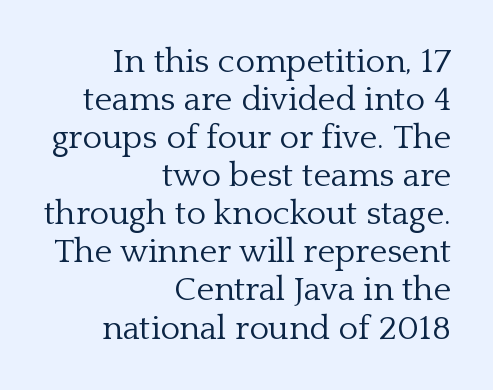
Q: Is the text bold? A: No.
Q: Is the text italic (slanted)? A: No, it is upright.
Q: Is the typeface a serif or a sans-serif typeface? A: Serif.
Q: Is the text underlined? A: No.
Q: How is the paragraph aligned? A: Right-aligned.
Q: Is the spacing between letters normal or unusually wide? A: Normal.
Q: Is the spacing between lines tight, normal or loose? A: Tight.
Q: Width (condensed, normal, or wide)? A: Normal.
Q: Stroke contrast? A: Low.
Q: x-height? A: Medium.
Q: Monospaced? A: No.
